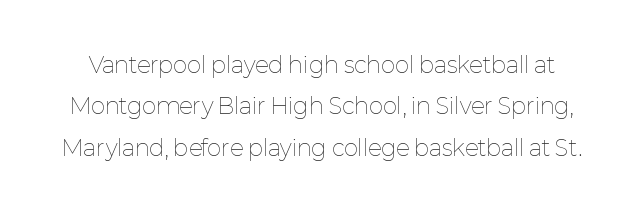
{"italic": "no", "bold": "no", "underline": "no", "line_spacing_ratio": 1.88, "letter_spacing": "normal", "letter_spacing_em": 0.0, "glyph_px": 22}
